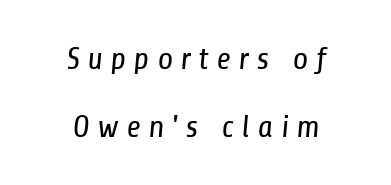
Q: Is the text bold? A: No.
Q: Is the typeface a serif or a sans-serif typeface? A: Sans-serif.
Q: Is the text underlined? A: No.
Q: How is the paragraph aligned? A: Centered.
Q: Is the spacing between letters normal or unusually wide? A: Unusually wide.
Q: Is the spacing between lines tight, normal or loose? A: Loose.
Q: Width (condensed, normal, or wide)? A: Condensed.
Q: Stroke contrast? A: Low.
Q: x-height? A: Medium.
Q: Monospaced? A: No.
